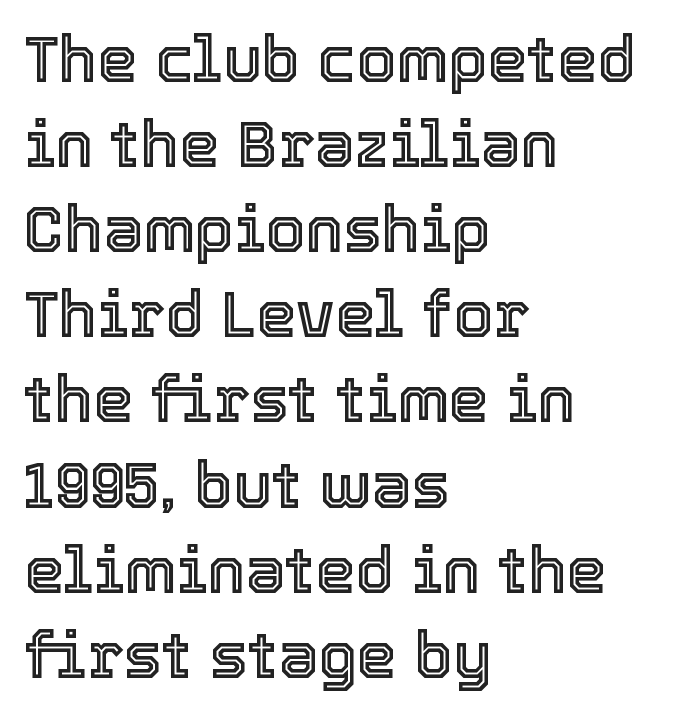
The baseline area is clear. The passage shown has conventional tracking throughout. Horizontally, the lines are justified to the leading edge only. This sample has the flowing, uneven cadence of proportional lettering.
